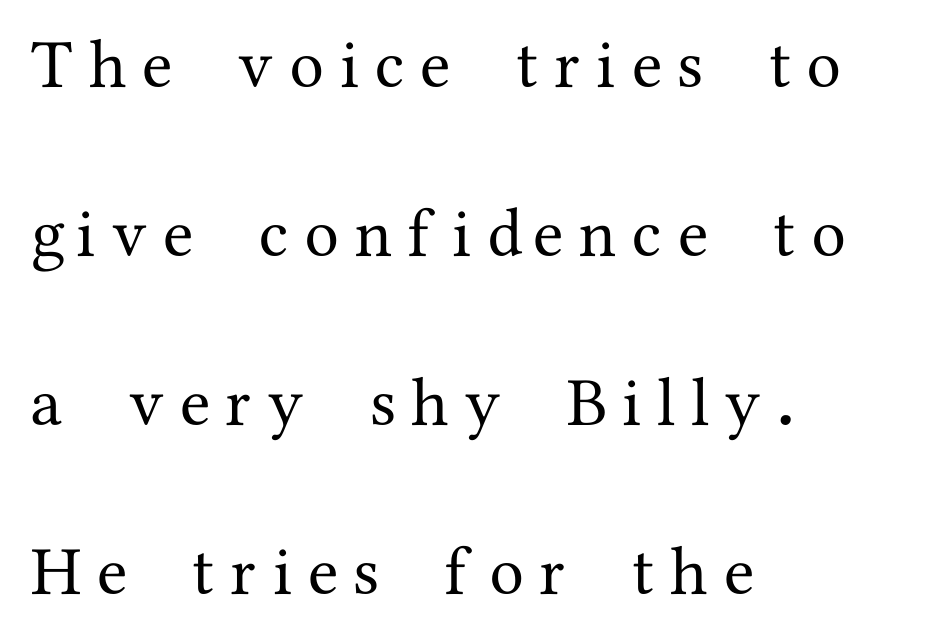
Q: Is the text italic (slanted)? A: No, it is upright.
Q: Is the typeface a serif or a sans-serif typeface? A: Serif.
Q: Is the text underlined? A: No.
Q: How is the paragraph aligned? A: Left-aligned.
Q: Is the spacing between letters normal or unusually wide? A: Unusually wide.
Q: Is the spacing between lines tight, normal or loose? A: Loose.
Q: Width (condensed, normal, or wide)? A: Normal.
Q: Stroke contrast? A: Medium.
Q: x-height? A: Medium.
Q: Monospaced? A: No.
